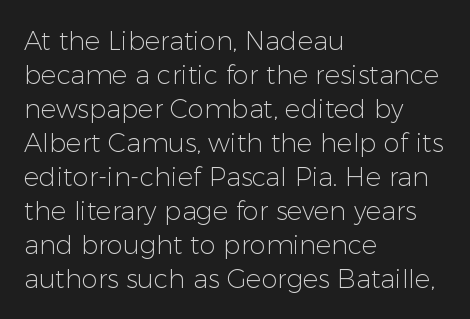
The image shows 26 px text type, upright; set left-aligned, normal line spacing (1.31x), normal letter spacing, not underlined.
